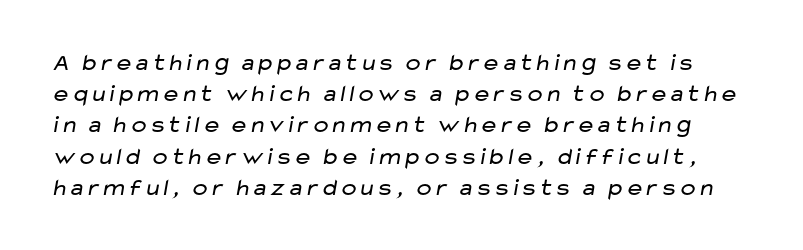
{"bold": "no", "underline": "no", "line_spacing": "normal", "line_spacing_ratio": 1.3, "letter_spacing": "normal", "letter_spacing_em": 0.0, "glyph_px": 24}
